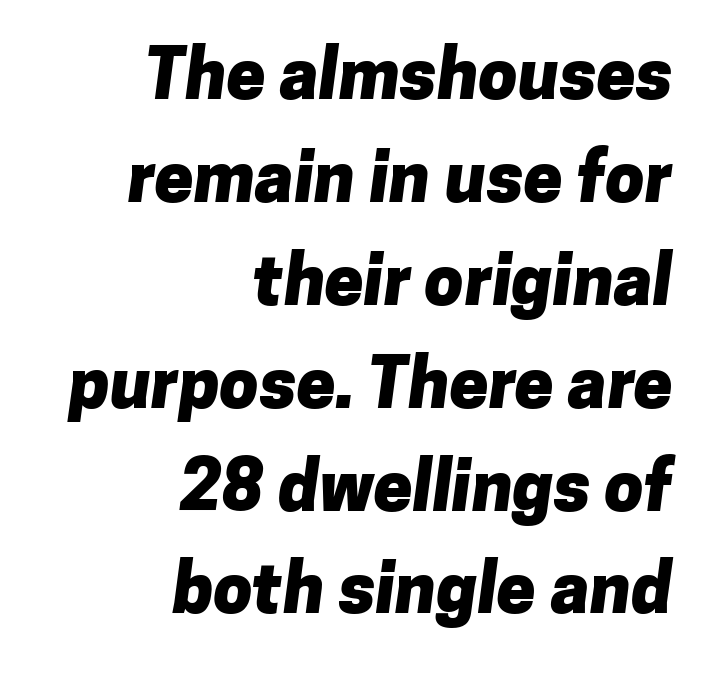
Q: Is the text bold? A: Yes.
Q: Is the typeface a serif or a sans-serif typeface? A: Sans-serif.
Q: Is the text underlined? A: No.
Q: How is the paragraph aligned? A: Right-aligned.
Q: Is the spacing between letters normal or unusually wide? A: Normal.
Q: Is the spacing between lines tight, normal or loose? A: Normal.
Q: Width (condensed, normal, or wide)? A: Normal.
Q: Stroke contrast? A: Low.
Q: x-height? A: Medium.
Q: Monospaced? A: No.
